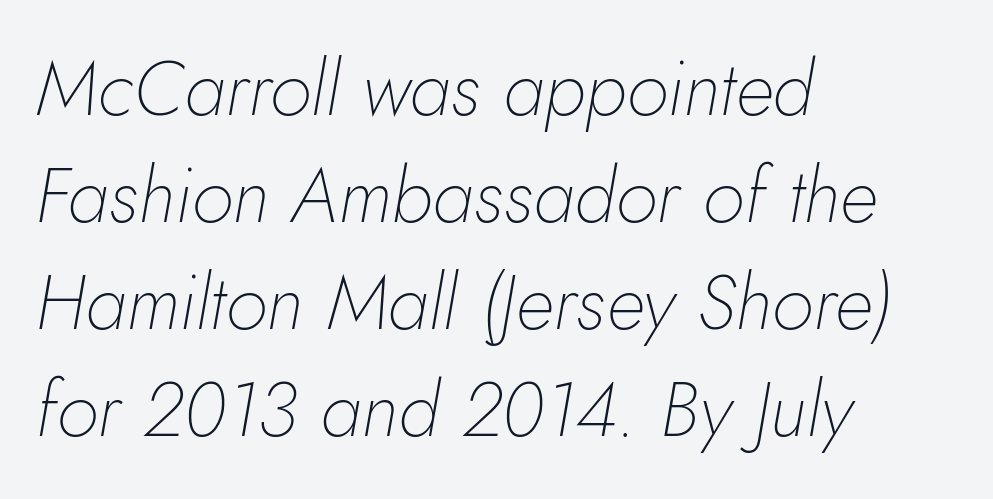
Q: Is the text bold? A: No.
Q: Is the text italic (slanted)? A: Yes, it leans right by about 10 degrees.
Q: Is the text underlined? A: No.
Q: How is the paragraph aligned? A: Left-aligned.
Q: Is the spacing between letters normal or unusually wide? A: Normal.
Q: Is the spacing between lines tight, normal or loose? A: Normal.
Q: Width (condensed, normal, or wide)? A: Normal.
Q: Stroke contrast? A: Low.
Q: x-height? A: Small.
Q: Monospaced? A: No.
